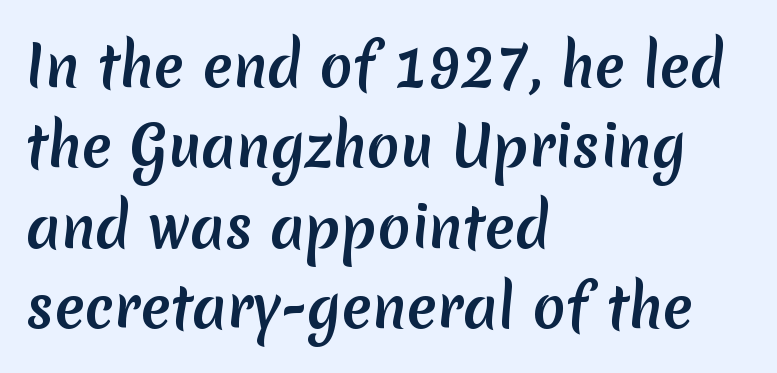
The image shows 55 px sans-serif type; set left-aligned, normal line spacing (1.46x), normal letter spacing, not underlined; medium stroke contrast and a medium x-height.
